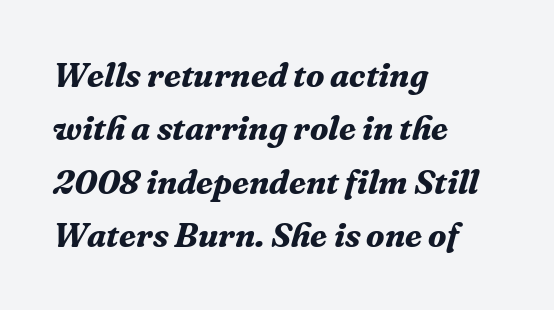
Does the copy run flush right? No — it runs flush left. The specimen reads as italic at a glance. Look at the stroke-to-counter ratio: heavy, a bold. The gap between lines stays unmarked. Looks like regular typesetting: each glyph gets only the width it needs.
